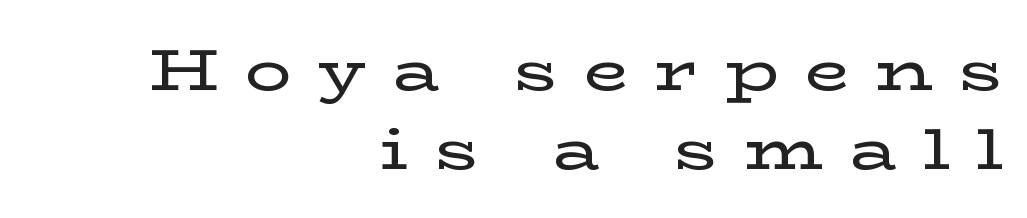
Descenders hang freely into open space. Examine the stroke ends and you'll spot serifs. The face used here is proportionally spaced, like ordinary book or web type. Each word looks stretched out because of the extra space between its letters. Short and long lines alike share a common ending point at right. These lines were composed using upright roman letters.
